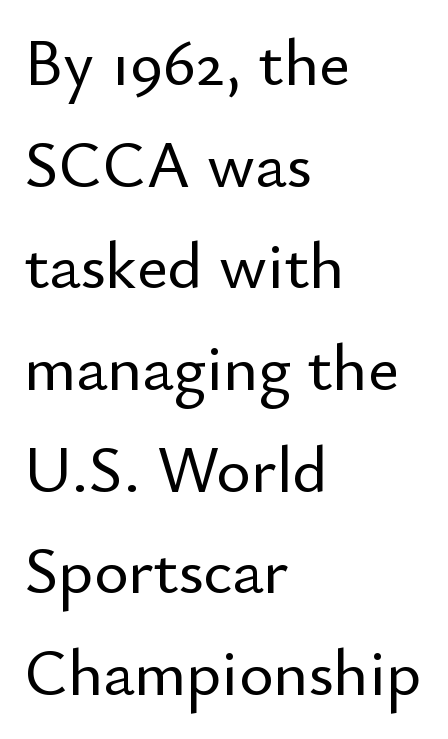
The image shows 66 px sans-serif type, upright; set left-aligned, normal line spacing (1.54x), normal letter spacing, not underlined; low stroke contrast and a small x-height.
